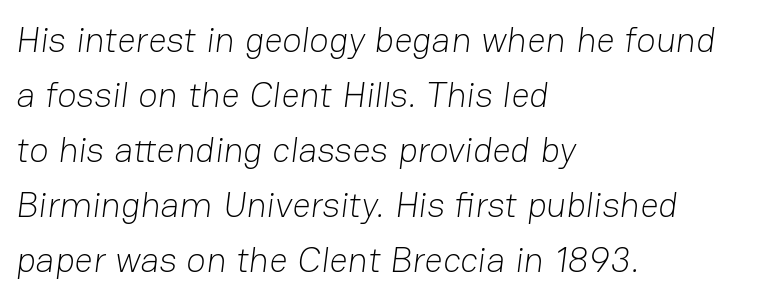
{"serif": "no", "bold": "no", "weight": "light", "width": "normal", "stroke_contrast": "low", "x_height": "medium", "monospaced": "no", "underline": "no", "align": "left", "line_spacing": "normal", "line_spacing_ratio": 1.53, "letter_spacing": "normal", "letter_spacing_em": 0.0, "glyph_px": 36}
